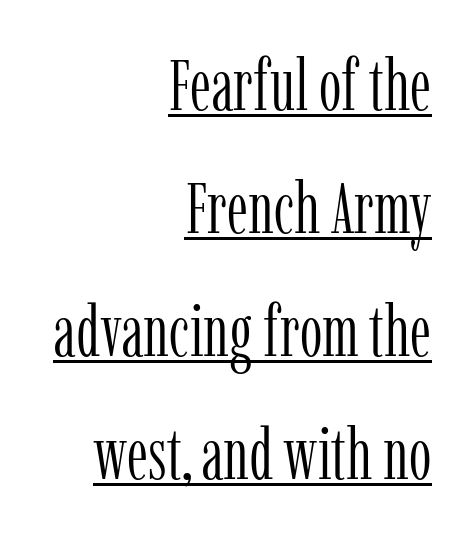
{"serif": "yes", "italic": "no", "bold": "no", "weight": "light", "width": "condensed", "stroke_contrast": "low", "x_height": "medium", "monospaced": "no", "underline": "yes", "align": "right", "line_spacing_ratio": 1.71, "letter_spacing": "normal", "letter_spacing_em": 0.0, "glyph_px": 72}
